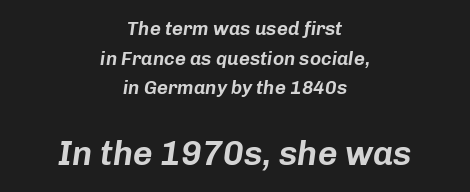
{"italic": "yes", "lean": "right", "slant_degrees": 8, "width": "normal", "stroke_contrast": "low", "x_height": "medium", "monospaced": "no", "underline": "no", "align": "center", "line_spacing": "normal", "line_spacing_ratio": 1.56, "letter_spacing": "normal", "letter_spacing_em": 0.0, "larger_block": "second", "size_ratio": 1.79, "glyph_px": 34}
